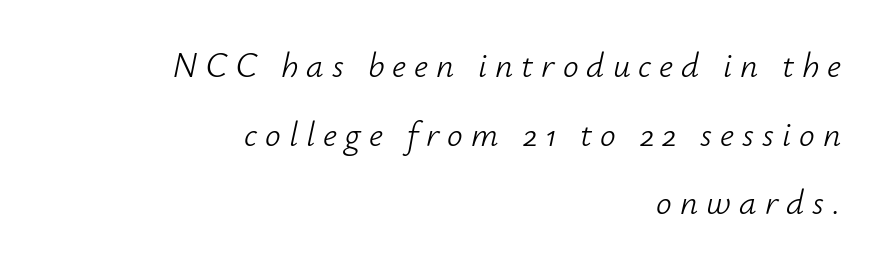
No extra ink here — the face is not bold. Short note: letters widely spaced. Typeset ragged left — the right edge is the straight one. The lettering tilts uniformly, giving the passage an italic look. The face used here is proportionally spaced, like ordinary book or web type.
